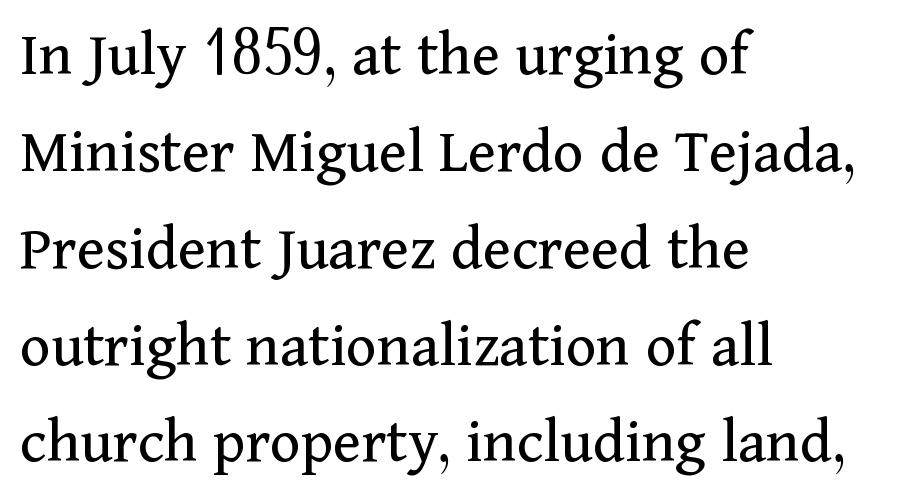
{"serif": "yes", "italic": "no", "bold": "no", "weight": "regular", "width": "normal", "stroke_contrast": "medium", "x_height": "medium", "monospaced": "no", "underline": "no", "align": "left", "line_spacing": "normal", "line_spacing_ratio": 1.49, "letter_spacing": "normal", "letter_spacing_em": 0.0, "glyph_px": 65}
